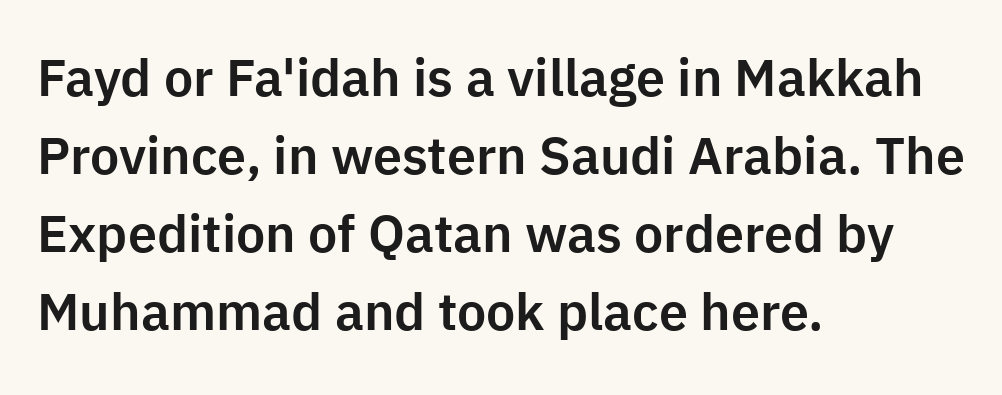
The image shows 52 px sans-serif type, upright; set left-aligned, normal line spacing (1.5x), normal letter spacing, not underlined; low stroke contrast and a medium x-height.
